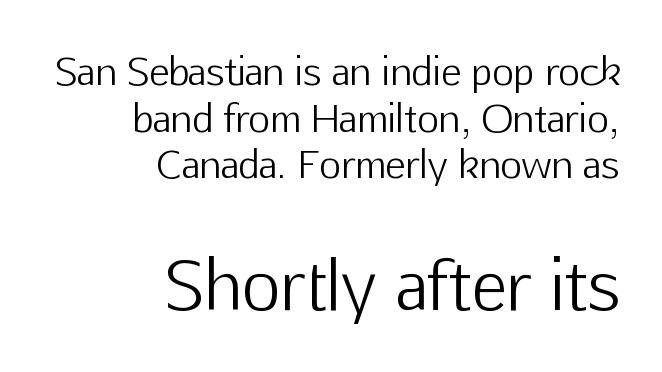
{"serif": "no", "italic": "no", "bold": "no", "weight": "light", "width": "normal", "stroke_contrast": "low", "x_height": "medium", "monospaced": "no", "underline": "no", "align": "right", "line_spacing_ratio": 1.23, "letter_spacing": "normal", "letter_spacing_em": 0.0, "larger_block": "second", "size_ratio": 1.76, "glyph_px": 67}
